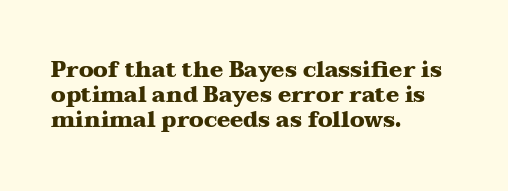
The letters stand upright; this is a roman face. How are the letters spaced? Ordinarily, with no added tracking. The passage shown is emphatically bold. Line starts are locked; line ends wander. What's the leading like? Squeezed, with rows nearly overlapping.
